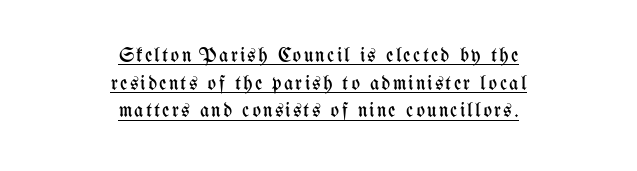
{"italic": "no", "bold": "no", "underline": "yes", "align": "center", "line_spacing": "normal", "line_spacing_ratio": 1.38, "glyph_px": 20}
